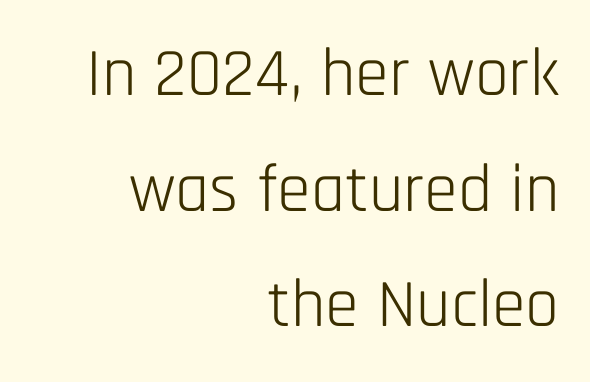
Q: Is the text bold? A: No.
Q: Is the text italic (slanted)? A: No, it is upright.
Q: Is the typeface a serif or a sans-serif typeface? A: Sans-serif.
Q: Is the text underlined? A: No.
Q: How is the paragraph aligned? A: Right-aligned.
Q: Is the spacing between letters normal or unusually wide? A: Normal.
Q: Is the spacing between lines tight, normal or loose? A: Normal.
Q: Width (condensed, normal, or wide)? A: Condensed.
Q: Stroke contrast? A: Low.
Q: x-height? A: Large.
Q: Monospaced? A: No.
